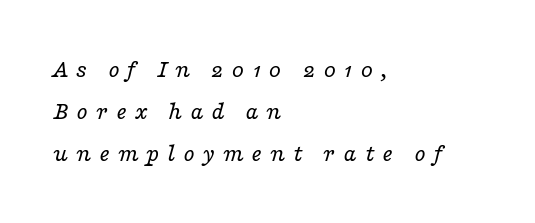
{"italic": "yes", "lean": "right", "slant_degrees": 16, "bold": "no", "underline": "no", "align": "left", "line_spacing": "normal", "line_spacing_ratio": 1.61, "letter_spacing": "wide", "letter_spacing_em": 0.29, "glyph_px": 26}
